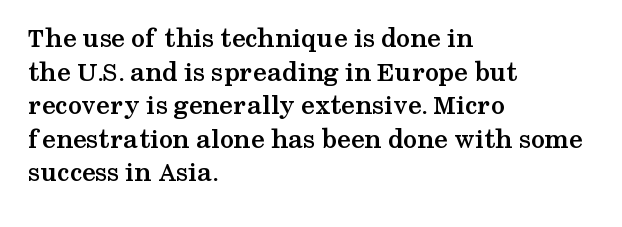
Q: Is the text bold? A: Yes.
Q: Is the text italic (slanted)? A: No, it is upright.
Q: Is the typeface a serif or a sans-serif typeface? A: Serif.
Q: Is the text underlined? A: No.
Q: How is the paragraph aligned? A: Left-aligned.
Q: Is the spacing between letters normal or unusually wide? A: Normal.
Q: Width (condensed, normal, or wide)? A: Wide.
Q: Stroke contrast? A: Medium.
Q: x-height? A: Medium.
Q: Monospaced? A: No.
